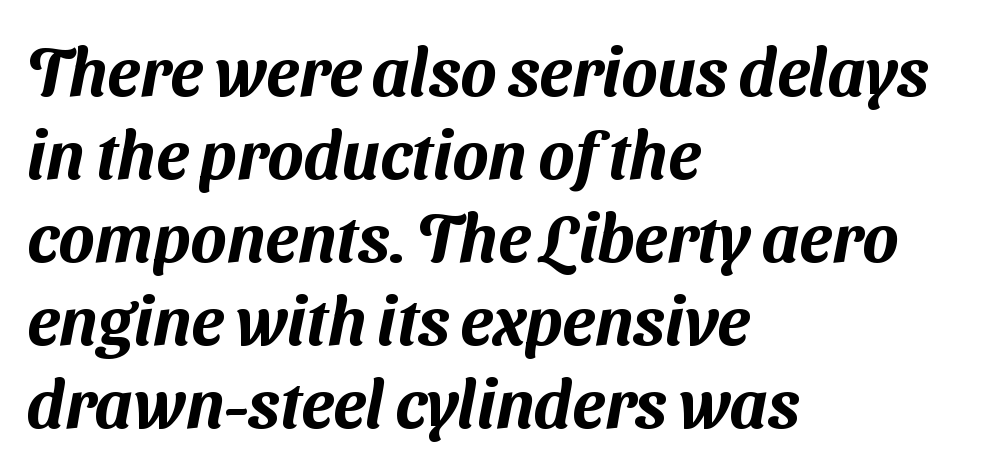
{"serif": "no", "width": "normal", "stroke_contrast": "medium", "x_height": "medium", "monospaced": "no", "underline": "no", "align": "left", "line_spacing_ratio": 1.24, "letter_spacing": "normal", "letter_spacing_em": 0.0, "glyph_px": 67}
